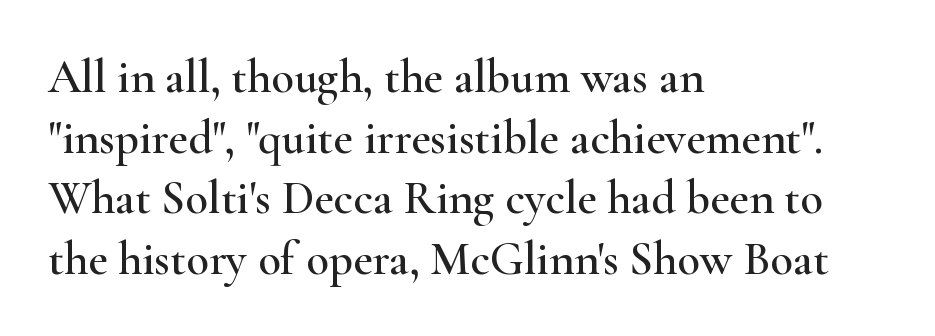
Q: Is the text italic (slanted)? A: No, it is upright.
Q: Is the typeface a serif or a sans-serif typeface? A: Serif.
Q: Is the text underlined? A: No.
Q: How is the paragraph aligned? A: Left-aligned.
Q: Is the spacing between letters normal or unusually wide? A: Normal.
Q: Is the spacing between lines tight, normal or loose? A: Normal.
Q: Width (condensed, normal, or wide)? A: Wide.
Q: Stroke contrast? A: High.
Q: x-height? A: Small.
Q: Monospaced? A: No.
